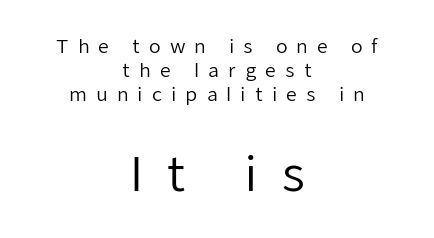
{"serif": "no", "italic": "no", "bold": "no", "weight": "regular", "width": "normal", "stroke_contrast": "low", "x_height": "medium", "monospaced": "no", "underline": "no", "align": "center", "line_spacing": "normal", "line_spacing_ratio": 1.26, "letter_spacing": "wide", "letter_spacing_em": 0.47, "larger_block": "second", "size_ratio": 2.53, "glyph_px": 48}
